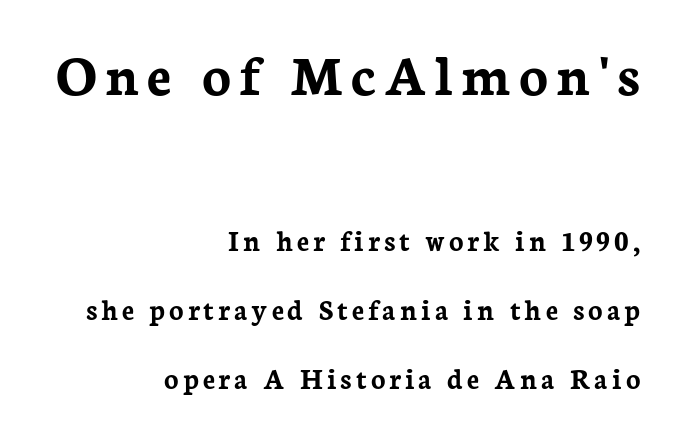
This rendering features lettering with no underline. The letters in the upper block stand taller than those in the block below. The passage shown is typeset with a serif family. These lines are set flush right with a ragged left edge. Bold? Absolutely — the strokes are thick and heavy. Looks like regular typesetting: each glyph gets only the width it needs.
